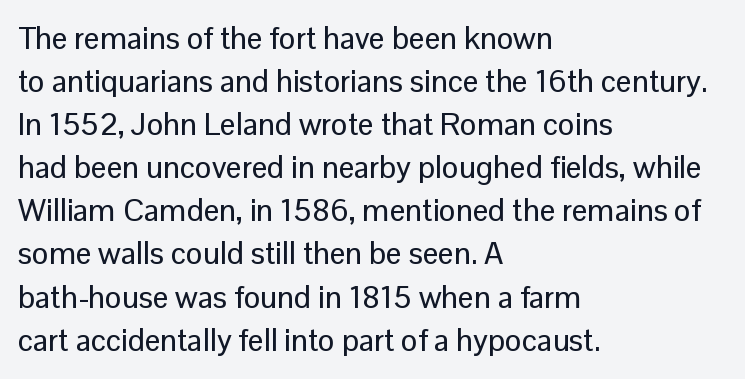
The image shows 31 px sans-serif type, upright; set left-aligned, normal line spacing (1.39x), normal letter spacing, not underlined; low stroke contrast and a medium x-height.
